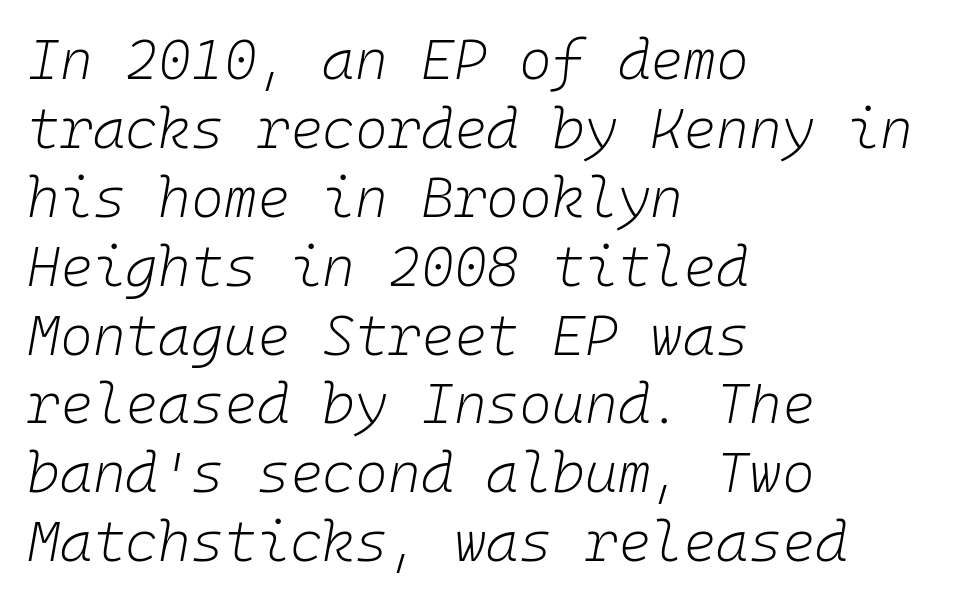
{"italic": "yes", "lean": "right", "slant_degrees": 10, "bold": "no", "weight": "light", "width": "normal", "stroke_contrast": "low", "x_height": "medium", "monospaced": "yes", "underline": "no", "align": "left", "line_spacing_ratio": 1.23, "letter_spacing": "normal", "letter_spacing_em": 0.0, "glyph_px": 56}
